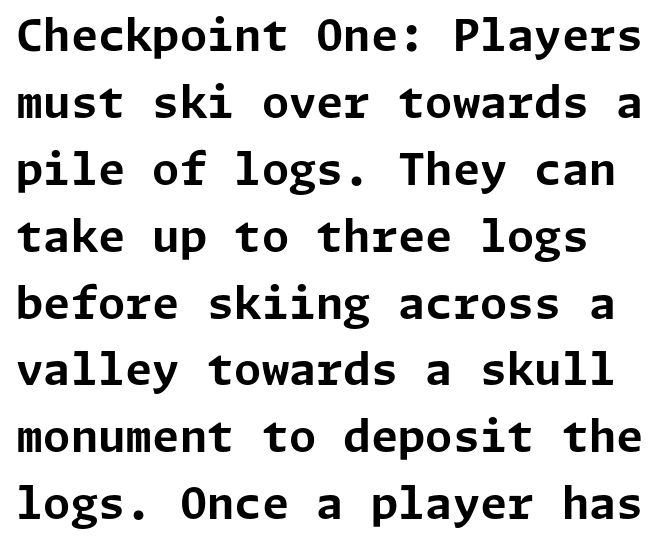
Glyph-to-glyph distance matches everyday printed text. Lines of text with bare space underneath. Weight: bold. Each new line begins a customary step beneath the previous one. The type family on display is of the sans-serif kind. Upright lettering throughout.
